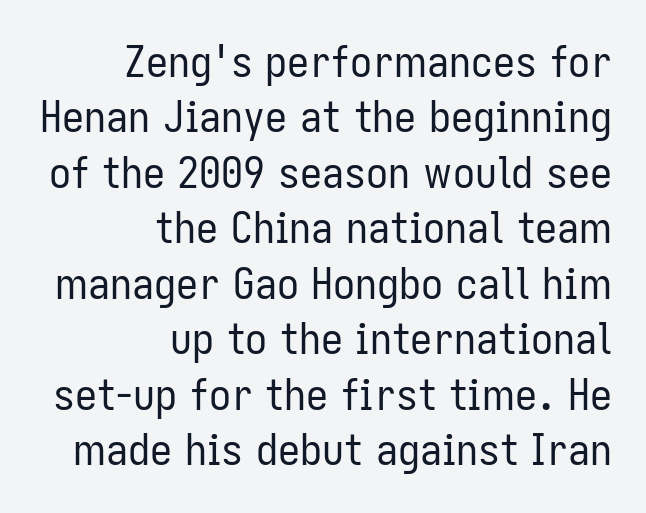
Horizontal alignment here is rightward, an uncommon choice for prose. The letters stand upright; this is a roman face. Check where the strokes stop: nothing finishes them off — pure sans. No heavy texture on the line: the type isn't bold. Students, observe: this is what conventionally led text looks like.
